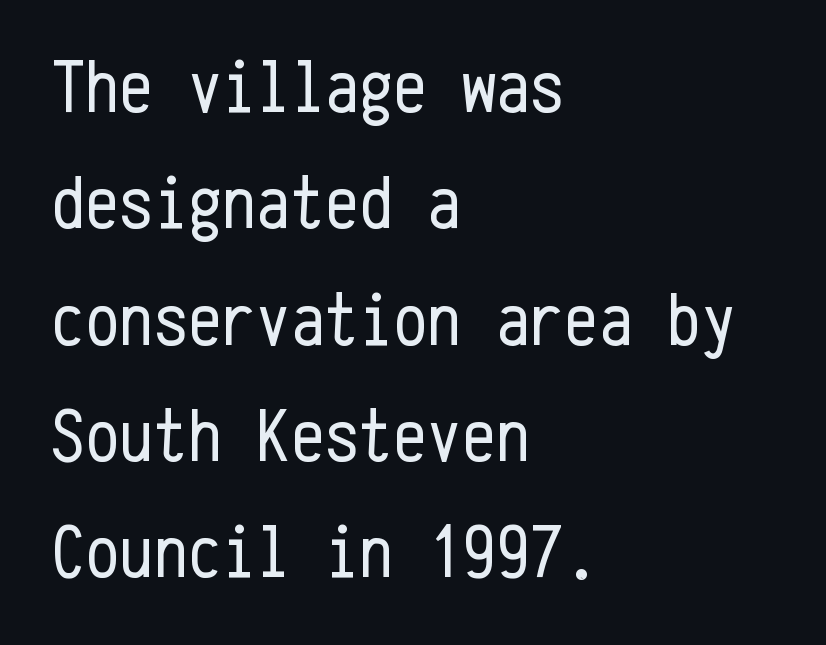
Q: Is the text bold? A: No.
Q: Is the text italic (slanted)? A: No, it is upright.
Q: Is the typeface a serif or a sans-serif typeface? A: Sans-serif.
Q: Is the text underlined? A: No.
Q: How is the paragraph aligned? A: Left-aligned.
Q: Is the spacing between letters normal or unusually wide? A: Normal.
Q: Is the spacing between lines tight, normal or loose? A: Normal.
Q: Width (condensed, normal, or wide)? A: Condensed.
Q: Stroke contrast? A: Low.
Q: x-height? A: Medium.
Q: Monospaced? A: Yes.
